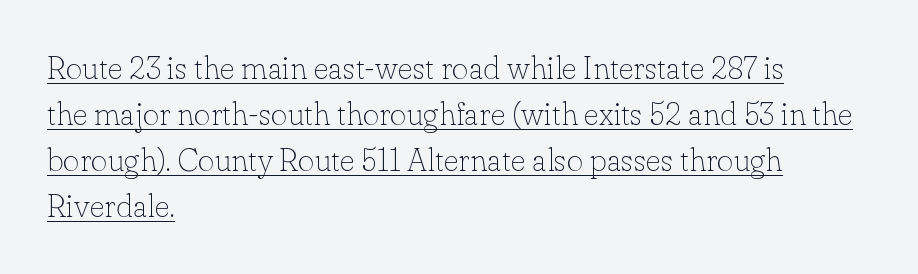
The image shows 32 px thin serif type, upright; set left-aligned, normal line spacing (1.44x), normal letter spacing, underlined; low stroke contrast and a small x-height.
